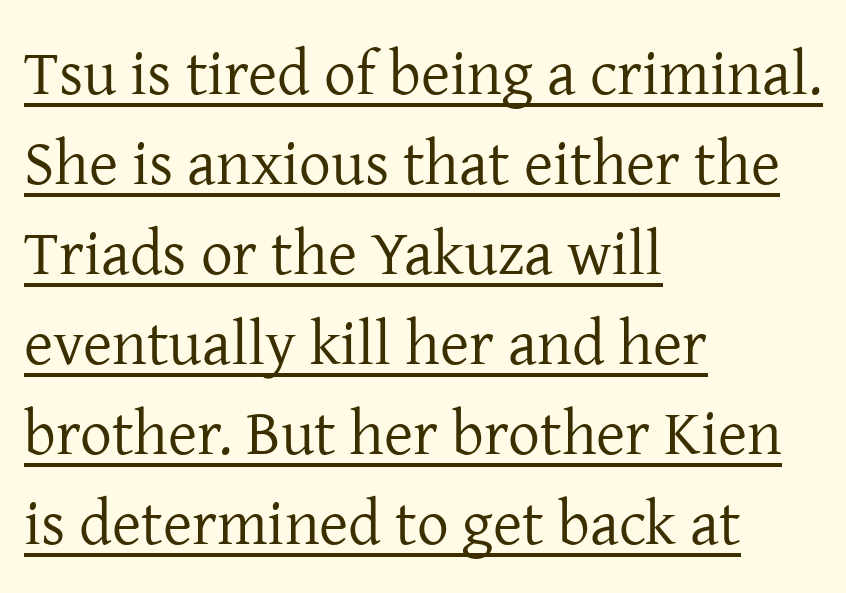
This sample has the flowing, uneven cadence of proportional lettering. The letters stand straight up with perfectly vertical stems. Casual observation: everything's shoved over to the left. Typographically, this falls in the serif category. The face looks like a standard text weight, possibly lighter. Students, observe: this is what conventionally led text looks like.
